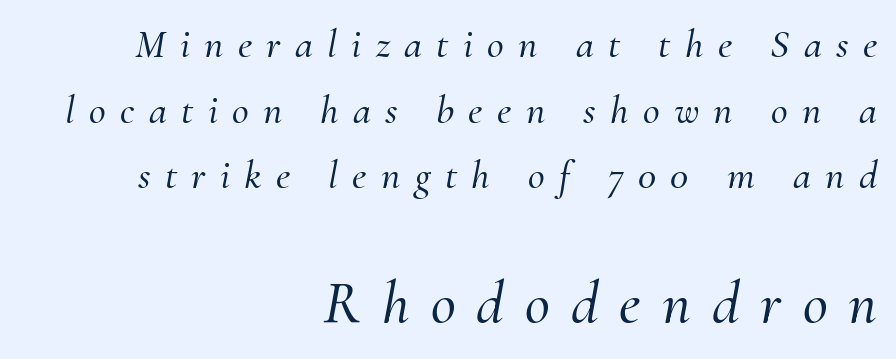
Do the characters align in a grid? No, the font is proportional. Between these two stacked blocks, the lower one wins on size. Characters follow at a spacing far wider than the type designer built in. This sample is right-justified, so line beginnings fall wherever the words allow. Check the space under the baseline: it is left empty. Interline gaps are of average width in this sample.
